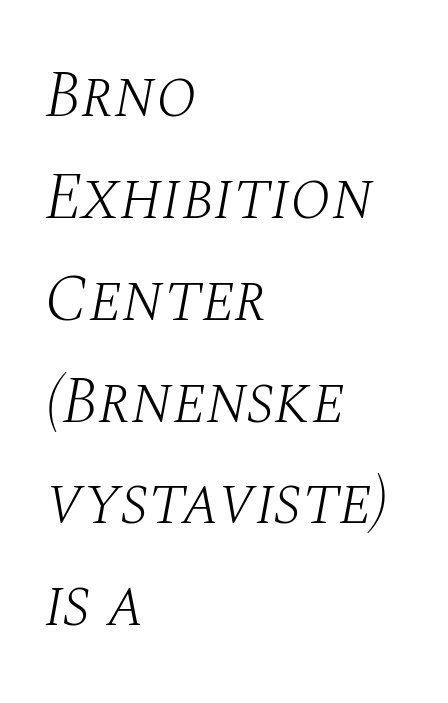
The image shows 67 px light serif type, italic (leaning right); set left-aligned, normal line spacing (1.52x), normal letter spacing, not underlined; medium stroke contrast and a large x-height.
